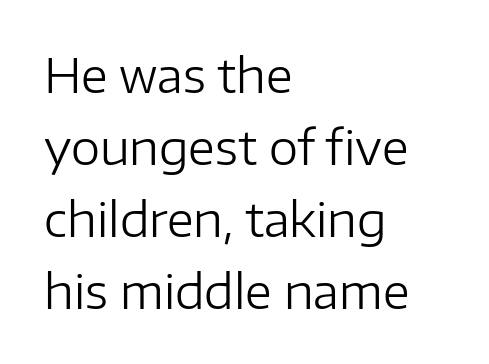
The image shows 47 px regular-weight sans-serif type, upright; set left-aligned, normal line spacing (1.53x), normal letter spacing, not underlined; low stroke contrast and a medium x-height.
